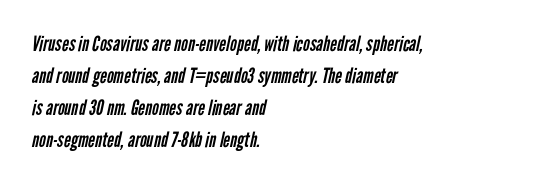
{"bold": "no", "underline": "no", "align": "left", "line_spacing": "normal", "line_spacing_ratio": 1.52, "letter_spacing": "normal", "letter_spacing_em": 0.0, "glyph_px": 21}
